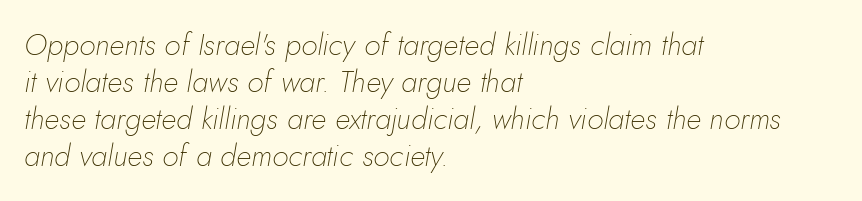
Words float on clear page, feet unadorned. Default kerning and tracking; the words read as compact shapes. If you drew a line through each stem, it would be angled. Looks like regular typesetting: each glyph gets only the width it needs.
